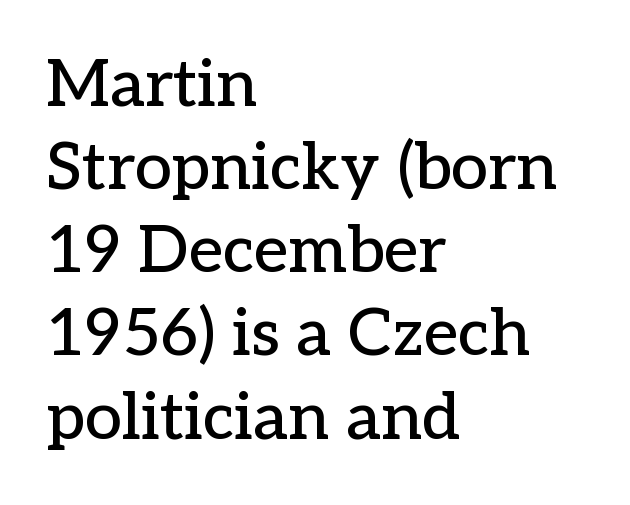
Q: Is the text italic (slanted)? A: No, it is upright.
Q: Is the typeface a serif or a sans-serif typeface? A: Serif.
Q: Is the text underlined? A: No.
Q: How is the paragraph aligned? A: Left-aligned.
Q: Is the spacing between letters normal or unusually wide? A: Normal.
Q: Is the spacing between lines tight, normal or loose? A: Normal.
Q: Width (condensed, normal, or wide)? A: Normal.
Q: Stroke contrast? A: Low.
Q: x-height? A: Medium.
Q: Monospaced? A: No.
